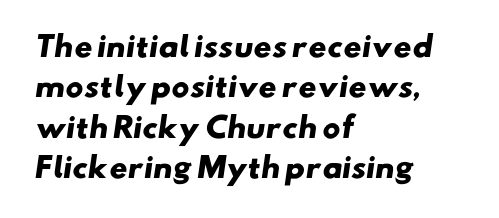
Q: Is the text bold? A: Yes.
Q: Is the typeface a serif or a sans-serif typeface? A: Sans-serif.
Q: Is the text underlined? A: No.
Q: How is the paragraph aligned? A: Left-aligned.
Q: Is the spacing between letters normal or unusually wide? A: Normal.
Q: Is the spacing between lines tight, normal or loose? A: Normal.
Q: Width (condensed, normal, or wide)? A: Wide.
Q: Stroke contrast? A: Low.
Q: x-height? A: Small.
Q: Monospaced? A: No.
